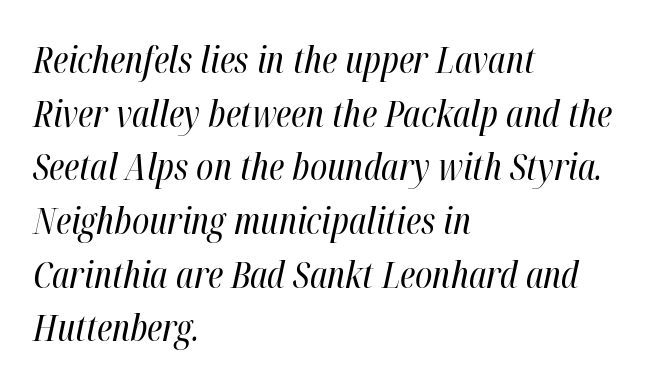
This sample uses plain, unmodified letter spacing. These lines are set flush left with a ragged right edge. Do the characters align in a grid? No, the font is proportional. The typography opts for an oblique posture over an upright one. The gap between lines stays unmarked.
